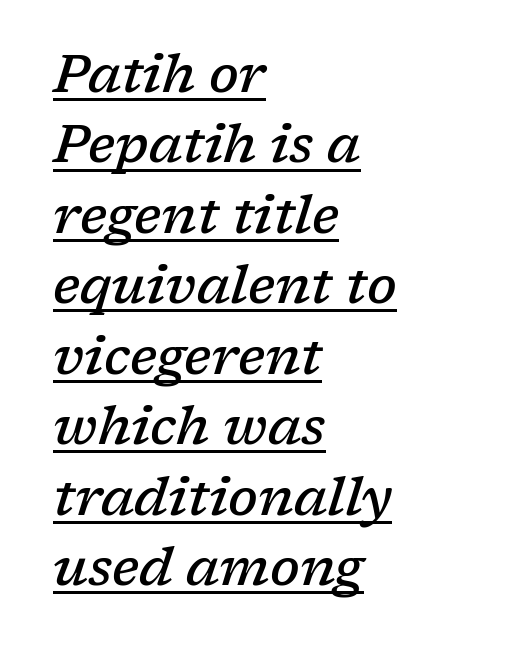
The image shows 53 px semibold serif type, italic (leaning right); set left-aligned, normal line spacing (1.33x), normal letter spacing, underlined; low stroke contrast and a medium x-height.
